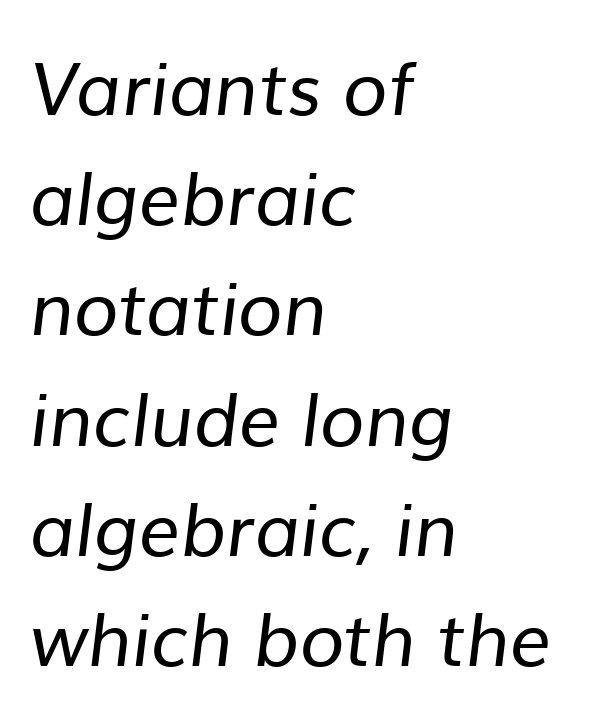
The image shows 73 px regular-weight sans-serif type; set left-aligned, normal line spacing (1.51x), normal letter spacing, not underlined; low stroke contrast and a medium x-height.
